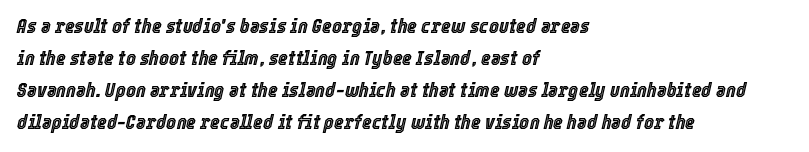
The image shows 21 px text type, italic (leaning right); set left-aligned, normal line spacing (1.53x), normal letter spacing, not underlined.
